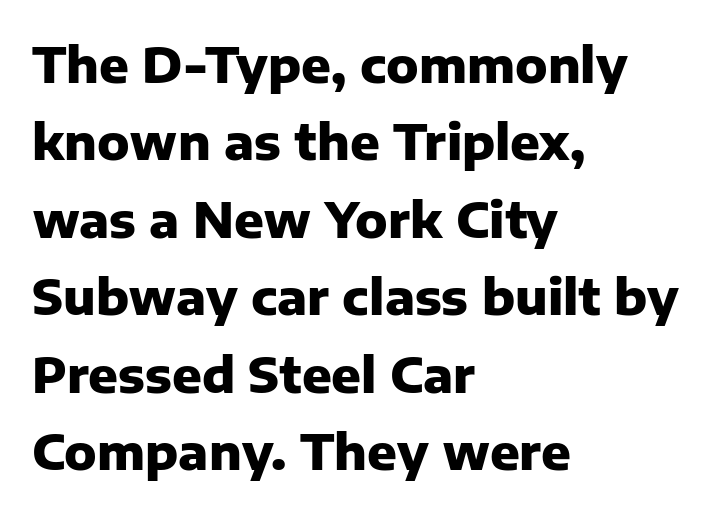
The image shows 49 px heavy sans-serif type, upright; set left-aligned, normal line spacing (1.58x), normal letter spacing, not underlined; low stroke contrast and a medium x-height.
